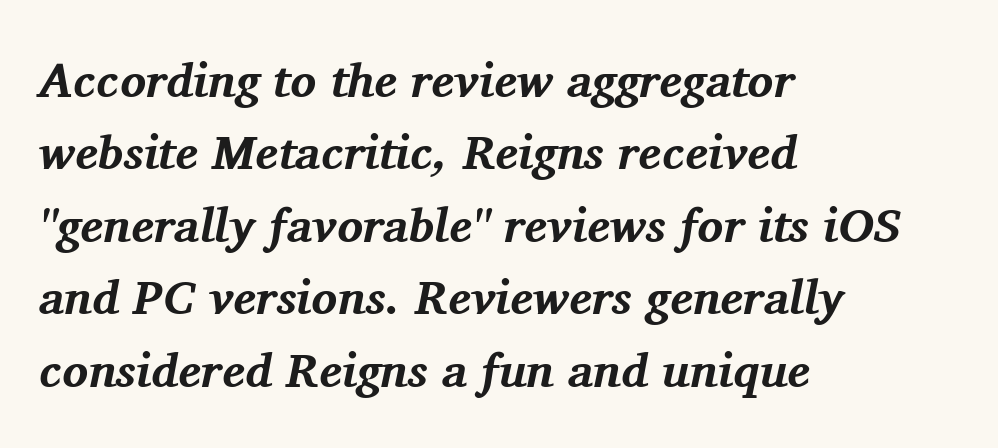
Q: Is the text bold? A: Yes.
Q: Is the text italic (slanted)? A: Yes, it leans right by about 11 degrees.
Q: Is the typeface a serif or a sans-serif typeface? A: Serif.
Q: Is the text underlined? A: No.
Q: How is the paragraph aligned? A: Left-aligned.
Q: Is the spacing between letters normal or unusually wide? A: Normal.
Q: Is the spacing between lines tight, normal or loose? A: Normal.
Q: Width (condensed, normal, or wide)? A: Normal.
Q: Stroke contrast? A: Medium.
Q: x-height? A: Medium.
Q: Monospaced? A: No.
